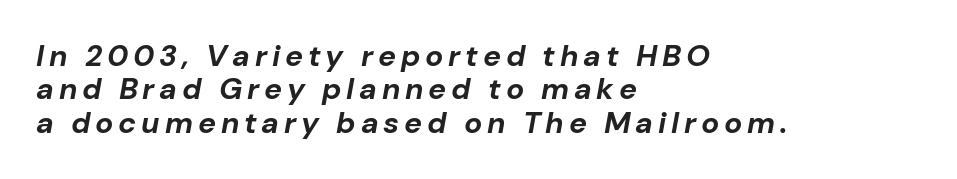
Q: Is the text bold? A: Yes.
Q: Is the text italic (slanted)? A: Yes, it leans right by about 10 degrees.
Q: Is the text underlined? A: No.
Q: How is the paragraph aligned? A: Left-aligned.
Q: Is the spacing between lines tight, normal or loose? A: Tight.
Q: Width (condensed, normal, or wide)? A: Normal.
Q: Stroke contrast? A: Low.
Q: x-height? A: Medium.
Q: Monospaced? A: No.
